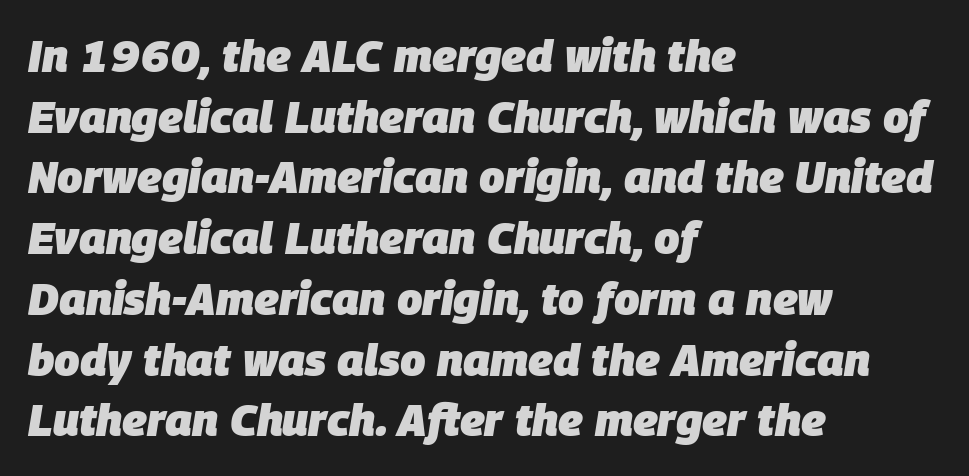
{"italic": "yes", "lean": "right", "slant_degrees": 9, "bold": "yes", "weight": "heavy", "width": "normal", "stroke_contrast": "low", "x_height": "large", "monospaced": "no", "underline": "no", "align": "left", "line_spacing": "normal", "line_spacing_ratio": 1.35, "letter_spacing": "normal", "letter_spacing_em": 0.0, "glyph_px": 45}
